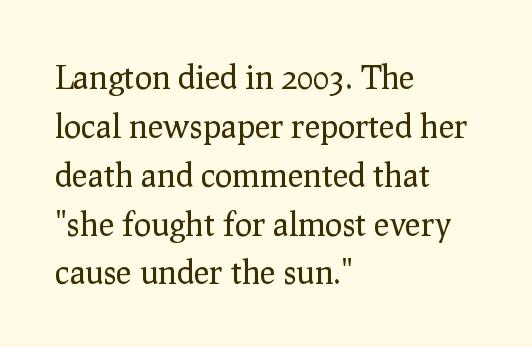
The image shows 33 px regular-weight serif type, upright; set left-aligned, normal line spacing (1.48x), normal letter spacing, not underlined; low stroke contrast and a medium x-height.
